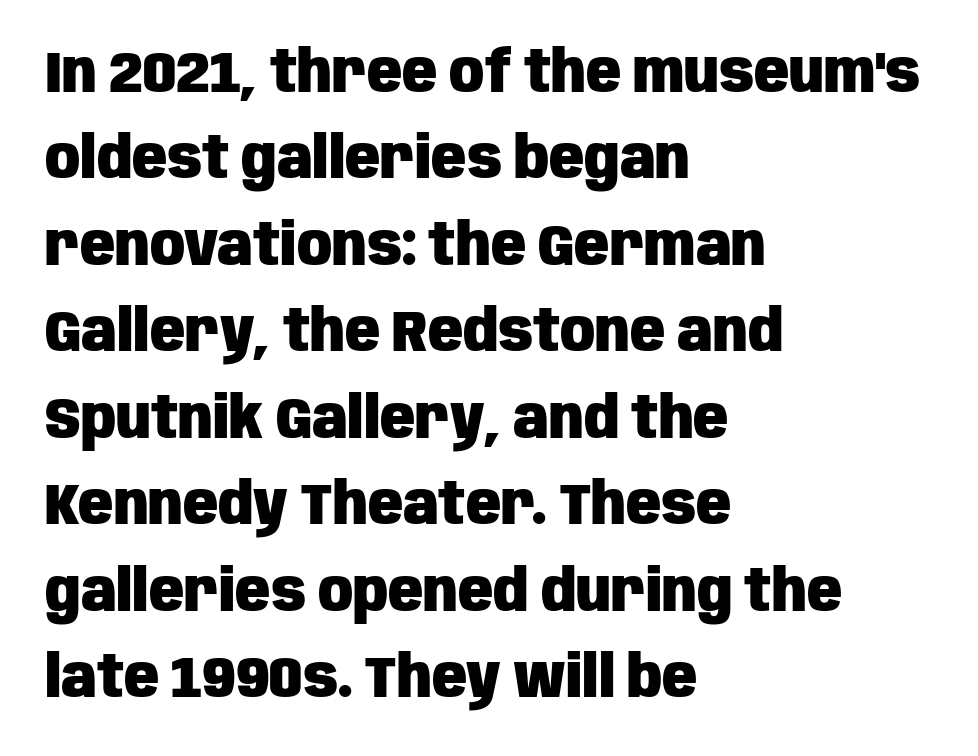
Q: Is the text bold? A: Yes.
Q: Is the text italic (slanted)? A: No, it is upright.
Q: Is the typeface a serif or a sans-serif typeface? A: Sans-serif.
Q: Is the text underlined? A: No.
Q: How is the paragraph aligned? A: Left-aligned.
Q: Is the spacing between letters normal or unusually wide? A: Normal.
Q: Is the spacing between lines tight, normal or loose? A: Normal.
Q: Width (condensed, normal, or wide)? A: Condensed.
Q: Stroke contrast? A: Low.
Q: x-height? A: Large.
Q: Monospaced? A: No.
